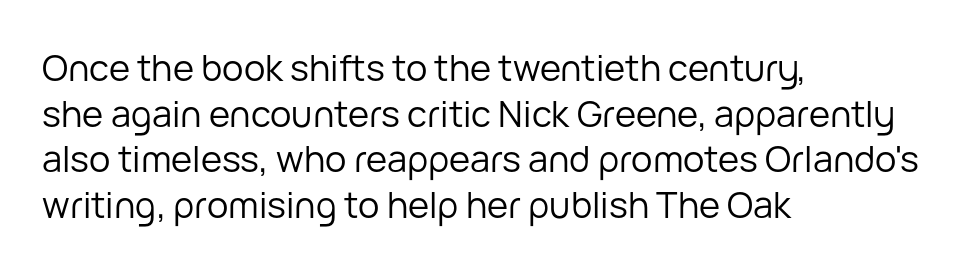
The image shows 36 px regular-weight sans-serif type, upright; set left-aligned, normal line spacing (1.27x), normal letter spacing, not underlined; low stroke contrast and a medium x-height.
